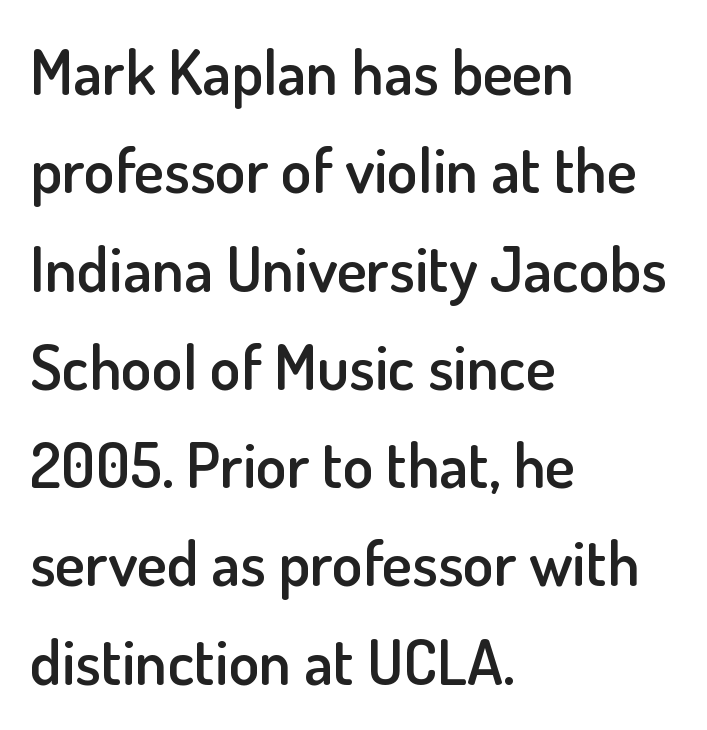
Q: Is the text bold? A: Semi-bold.
Q: Is the text italic (slanted)? A: No, it is upright.
Q: Is the typeface a serif or a sans-serif typeface? A: Sans-serif.
Q: Is the text underlined? A: No.
Q: How is the paragraph aligned? A: Left-aligned.
Q: Is the spacing between letters normal or unusually wide? A: Normal.
Q: Is the spacing between lines tight, normal or loose? A: Normal.
Q: Width (condensed, normal, or wide)? A: Normal.
Q: Stroke contrast? A: Low.
Q: x-height? A: Small.
Q: Monospaced? A: No.
